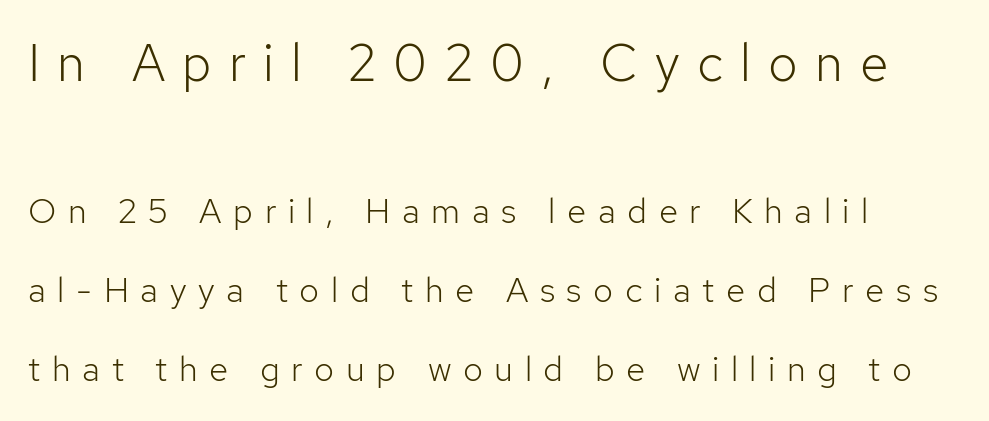
The image shows 52 px light sans-serif type, upright; set loose line spacing (2.26x), unusually wide letter spacing (+0.33 em), not underlined; the first (top) block is 1.49x larger; low stroke contrast and a medium x-height.
